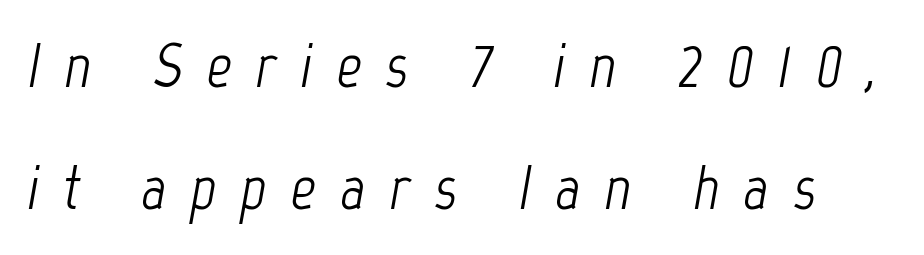
{"italic": "yes", "lean": "right", "slant_degrees": 12, "bold": "no", "weight": "light", "width": "condensed", "stroke_contrast": "low", "x_height": "medium", "monospaced": "no", "underline": "no", "line_spacing": "loose", "line_spacing_ratio": 1.97, "letter_spacing": "wide", "letter_spacing_em": 0.39, "glyph_px": 62}
